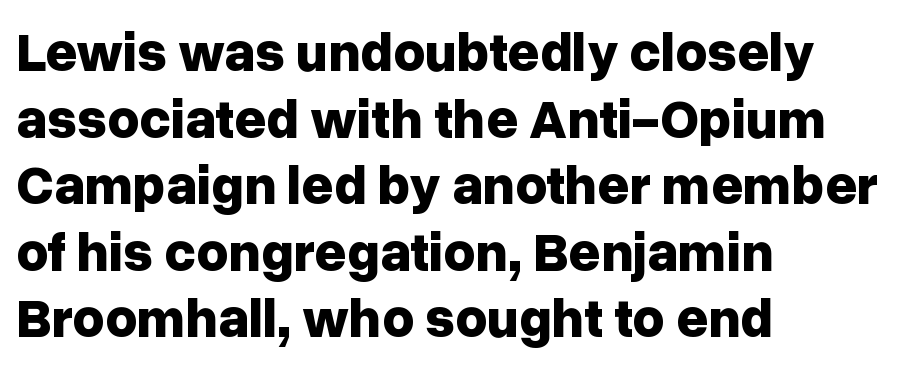
Q: Is the text bold? A: Yes.
Q: Is the text italic (slanted)? A: No, it is upright.
Q: Is the typeface a serif or a sans-serif typeface? A: Sans-serif.
Q: Is the text underlined? A: No.
Q: How is the paragraph aligned? A: Left-aligned.
Q: Is the spacing between letters normal or unusually wide? A: Normal.
Q: Width (condensed, normal, or wide)? A: Normal.
Q: Stroke contrast? A: Low.
Q: x-height? A: Medium.
Q: Monospaced? A: No.
